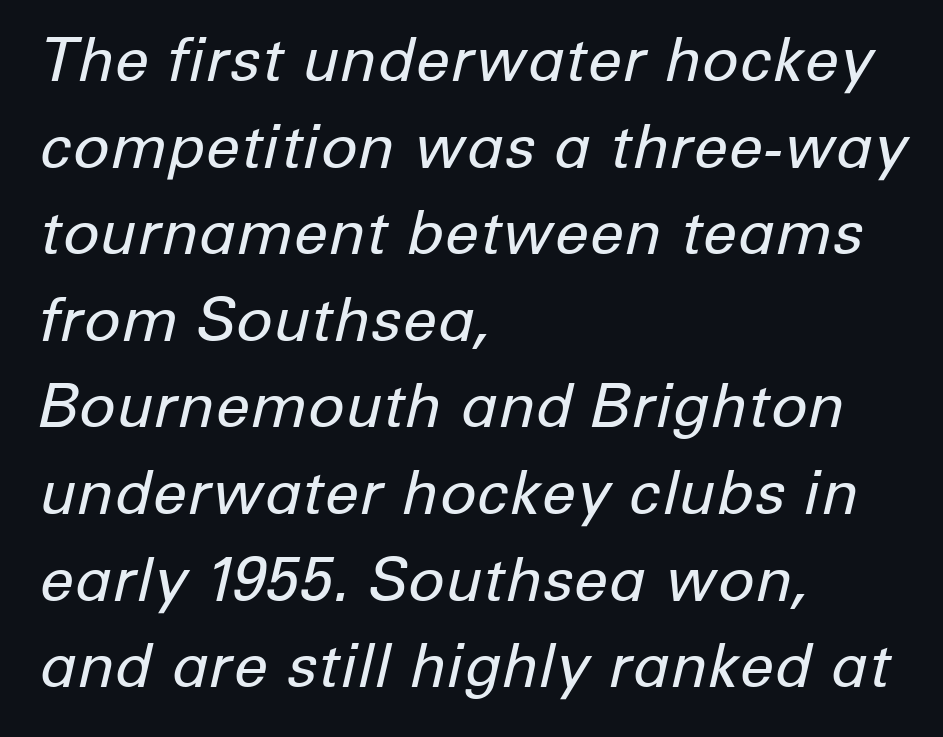
The image shows 61 px regular-weight type, italic (leaning right); set left-aligned, normal line spacing (1.42x), normal letter spacing, not underlined; low stroke contrast and a medium x-height.
